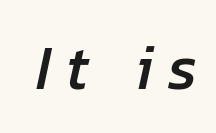
Q: Is the text italic (slanted)? A: Yes, it leans right by about 12 degrees.
Q: Is the text underlined? A: No.
Q: Is the spacing between letters normal or unusually wide? A: Unusually wide.
Q: Width (condensed, normal, or wide)? A: Normal.
Q: Stroke contrast? A: Low.
Q: x-height? A: Medium.
Q: Monospaced? A: No.
